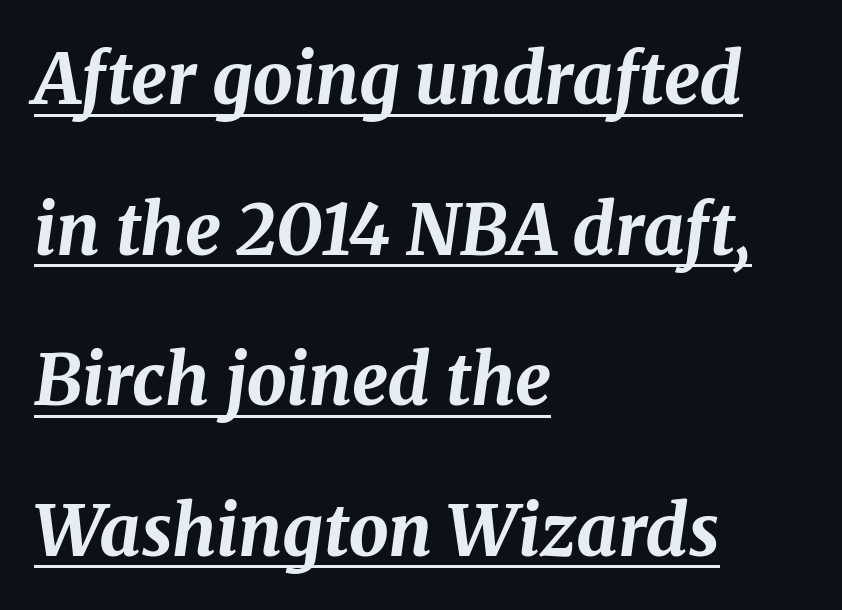
Q: Is the text bold? A: Yes.
Q: Is the text italic (slanted)? A: Yes, it leans right by about 8 degrees.
Q: Is the text underlined? A: Yes.
Q: How is the paragraph aligned? A: Left-aligned.
Q: Is the spacing between letters normal or unusually wide? A: Normal.
Q: Is the spacing between lines tight, normal or loose? A: Loose.
Q: Width (condensed, normal, or wide)? A: Normal.
Q: Stroke contrast? A: Medium.
Q: x-height? A: Medium.
Q: Monospaced? A: No.
